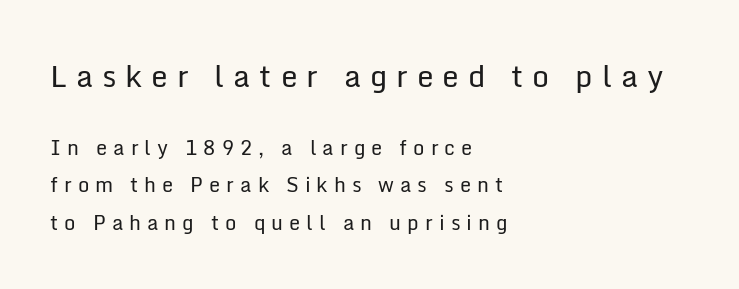
Q: Is the text bold? A: No.
Q: Is the text italic (slanted)? A: No, it is upright.
Q: Is the typeface a serif or a sans-serif typeface? A: Sans-serif.
Q: Is the text underlined? A: No.
Q: How is the paragraph aligned? A: Left-aligned.
Q: Is the spacing between letters normal or unusually wide? A: Unusually wide.
Q: Which block of text is set in a larger size, the first (top) or the second (bottom)? A: The first (top) one.
Q: Width (condensed, normal, or wide)? A: Normal.
Q: Stroke contrast? A: Low.
Q: x-height? A: Medium.
Q: Monospaced? A: No.
